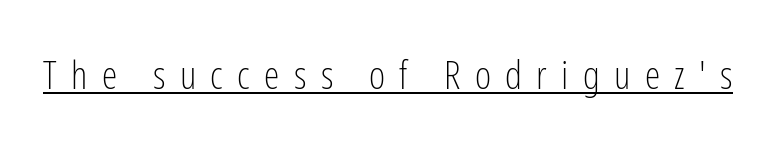
The image shows 39 px light, condensed sans-serif type, upright; set unusually wide letter spacing (+0.37 em), underlined; low stroke contrast and a medium x-height.
